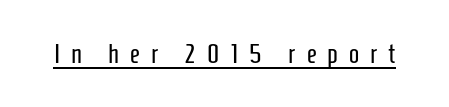
{"italic": "no", "bold": "no", "underline": "yes", "letter_spacing": "wide", "letter_spacing_em": 0.41, "glyph_px": 27}
